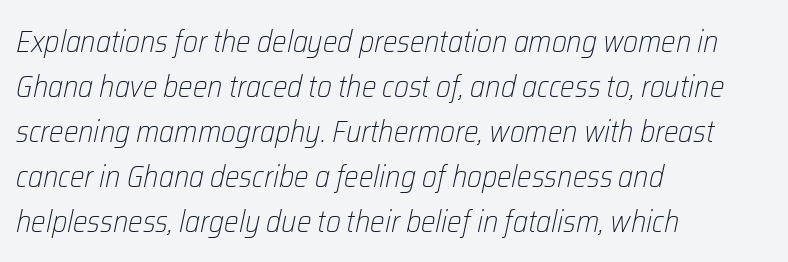
{"italic": "yes", "lean": "right", "slant_degrees": 12, "bold": "no", "weight": "light", "width": "condensed", "stroke_contrast": "low", "x_height": "medium", "monospaced": "no", "underline": "no", "align": "left", "line_spacing": "normal", "line_spacing_ratio": 1.45, "letter_spacing": "normal", "letter_spacing_em": 0.0, "glyph_px": 31}
